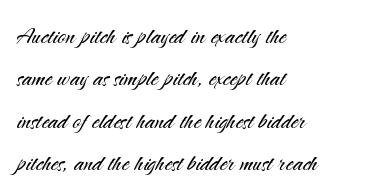
Q: Is the text bold? A: No.
Q: Is the text italic (slanted)? A: Yes.
Q: Is the typeface a serif or a sans-serif typeface? A: Sans-serif.
Q: Is the text underlined? A: No.
Q: How is the paragraph aligned? A: Left-aligned.
Q: Is the spacing between letters normal or unusually wide? A: Normal.
Q: Is the spacing between lines tight, normal or loose? A: Normal.
Q: Width (condensed, normal, or wide)? A: Normal.
Q: Stroke contrast? A: Medium.
Q: x-height? A: Small.
Q: Monospaced? A: No.
